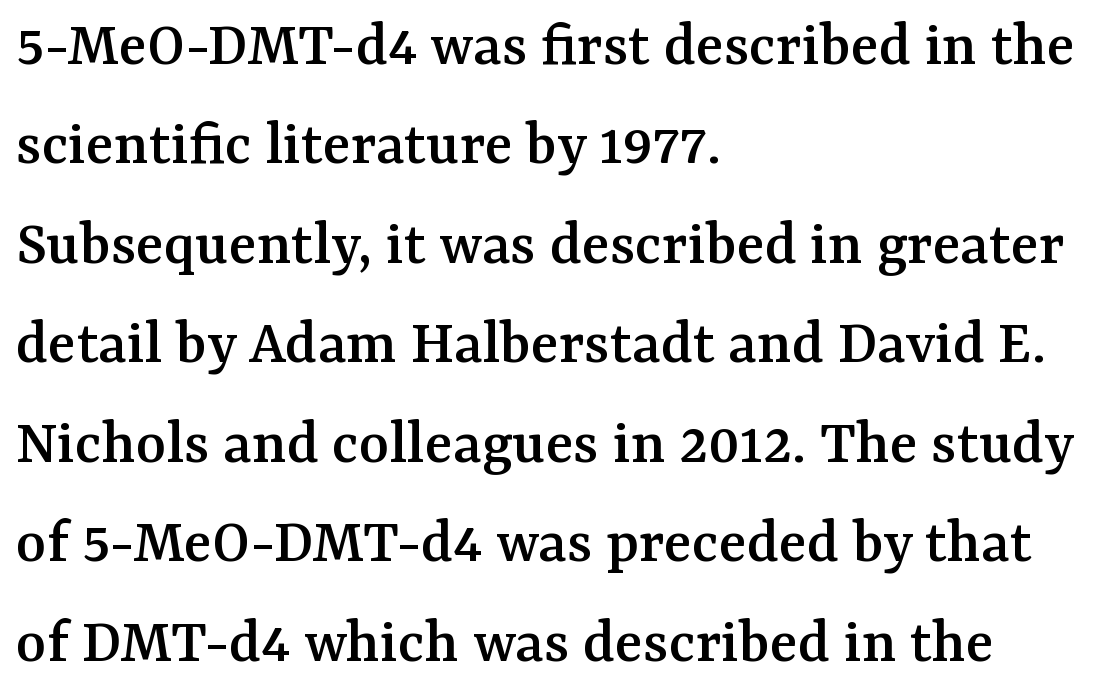
The image shows 65 px serif type, upright; set left-aligned, normal line spacing (1.53x), normal letter spacing, not underlined; medium stroke contrast and a medium x-height.
